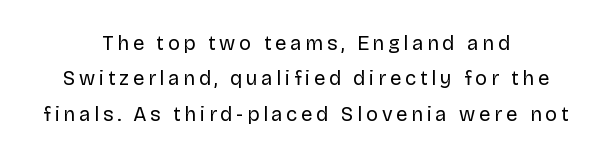
Q: Is the text bold? A: No.
Q: Is the text italic (slanted)? A: No, it is upright.
Q: Is the text underlined? A: No.
Q: How is the paragraph aligned? A: Centered.
